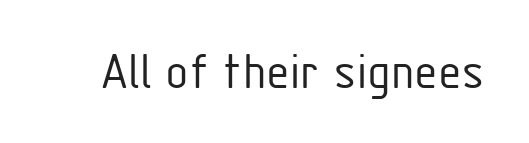
These lines are rendered in a variable-pitch font. Font category for this specimen: sans-serif. The lettering holds an erect, upright posture throughout. The zone under the glyphs is completely vacant. Letter spacing: default. Is this a heavy cut? Hardly; it is regular or lighter.
